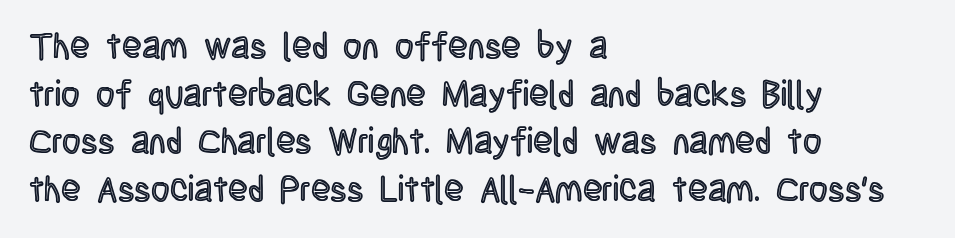
The image shows 36 px condensed type, upright; set left-aligned, normal line spacing (1.32x), normal letter spacing, not underlined; a large x-height.
